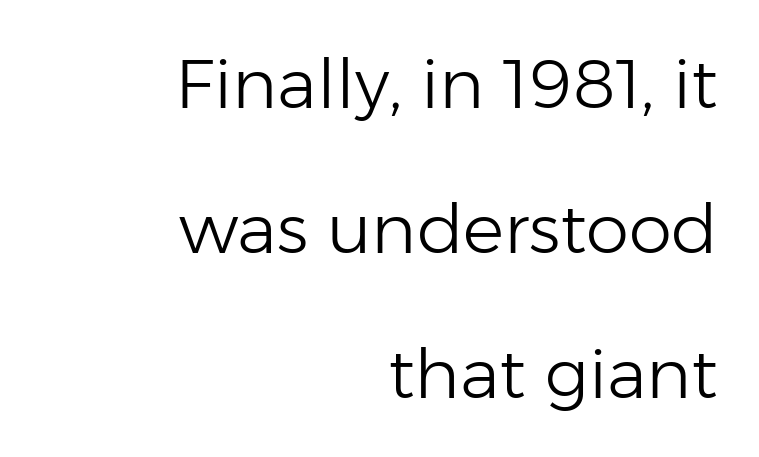
Q: Is the text bold? A: No.
Q: Is the text italic (slanted)? A: No, it is upright.
Q: Is the typeface a serif or a sans-serif typeface? A: Sans-serif.
Q: Is the text underlined? A: No.
Q: How is the paragraph aligned? A: Right-aligned.
Q: Is the spacing between letters normal or unusually wide? A: Normal.
Q: Is the spacing between lines tight, normal or loose? A: Loose.
Q: Width (condensed, normal, or wide)? A: Normal.
Q: Stroke contrast? A: Low.
Q: x-height? A: Medium.
Q: Monospaced? A: No.
